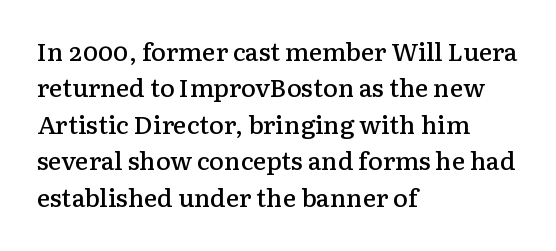
The image shows 25 px text type, upright; set left-aligned, normal line spacing (1.46x), normal letter spacing, not underlined.
